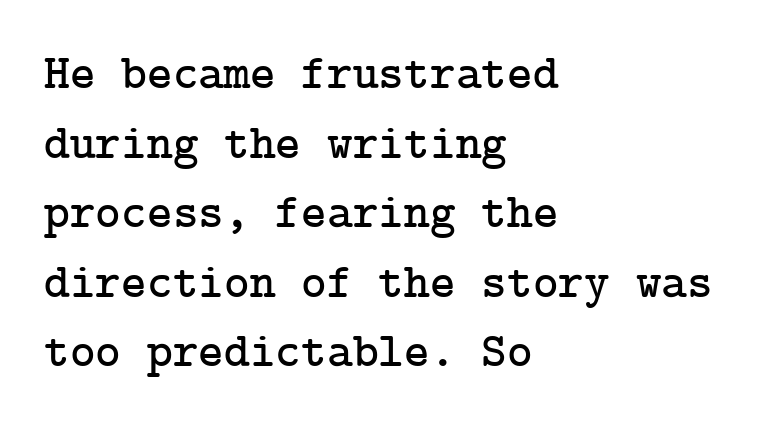
The image shows 49 px serif type, upright; set left-aligned, normal line spacing (1.42x), normal letter spacing, not underlined; low stroke contrast and a medium x-height.
